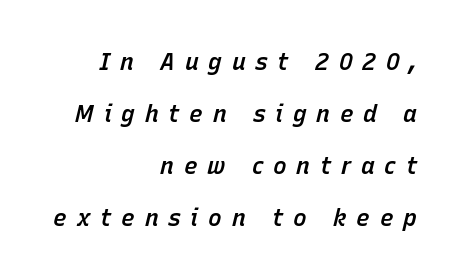
Q: Is the text bold? A: Semi-bold.
Q: Is the text italic (slanted)? A: Yes, it leans right by about 15 degrees.
Q: Is the text underlined? A: No.
Q: How is the paragraph aligned? A: Right-aligned.
Q: Is the spacing between letters normal or unusually wide? A: Unusually wide.
Q: Is the spacing between lines tight, normal or loose? A: Loose.
